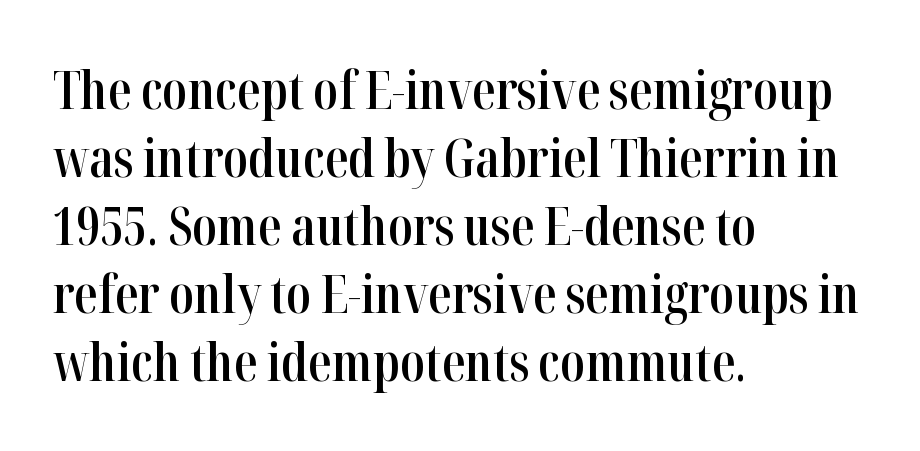
Q: Is the text bold? A: Semi-bold.
Q: Is the text italic (slanted)? A: No, it is upright.
Q: Is the typeface a serif or a sans-serif typeface? A: Serif.
Q: Is the text underlined? A: No.
Q: How is the paragraph aligned? A: Left-aligned.
Q: Is the spacing between letters normal or unusually wide? A: Normal.
Q: Is the spacing between lines tight, normal or loose? A: Normal.
Q: Width (condensed, normal, or wide)? A: Condensed.
Q: Stroke contrast? A: High.
Q: x-height? A: Medium.
Q: Monospaced? A: No.
